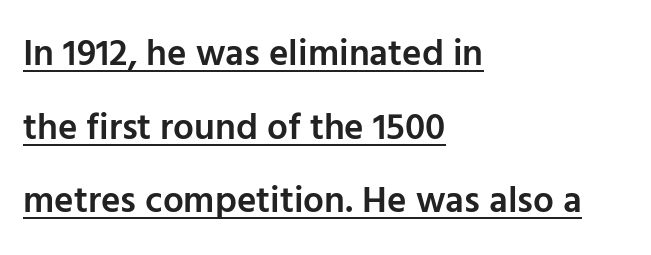
Q: Is the text bold? A: Semi-bold.
Q: Is the text italic (slanted)? A: No, it is upright.
Q: Is the typeface a serif or a sans-serif typeface? A: Sans-serif.
Q: Is the text underlined? A: Yes.
Q: How is the paragraph aligned? A: Left-aligned.
Q: Is the spacing between letters normal or unusually wide? A: Normal.
Q: Is the spacing between lines tight, normal or loose? A: Loose.
Q: Width (condensed, normal, or wide)? A: Normal.
Q: Stroke contrast? A: Low.
Q: x-height? A: Medium.
Q: Monospaced? A: No.
